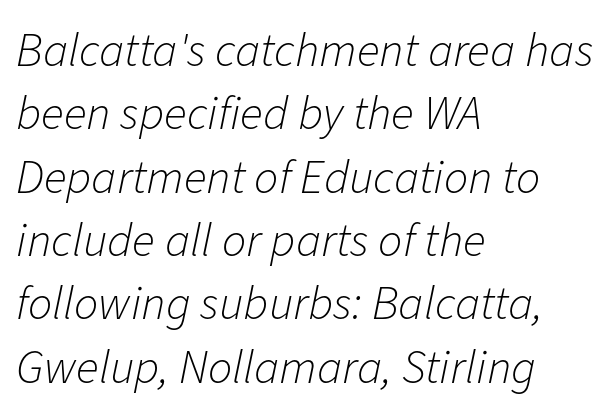
Horizontal bands of white between lines are of average thickness. The passage shown leans; its letterforms are oblique. The string is rendered with underlining switched off. Horizontally, the lines are justified to the leading edge only. Think of a printed novel: that variable character pitch is what you see here. In terms of letterspacing, this is plain default setting.
